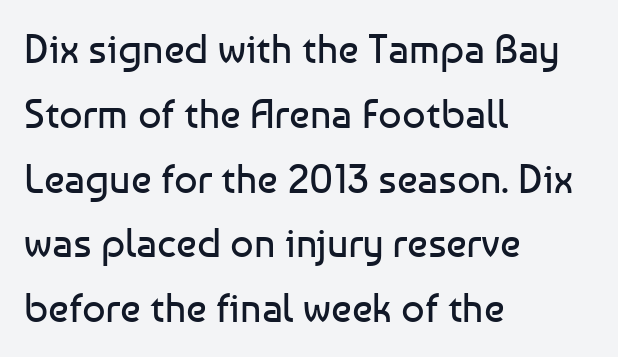
The image shows 41 px regular-weight sans-serif type, upright; set left-aligned, normal line spacing (1.58x), normal letter spacing, not underlined; low stroke contrast and a medium x-height.
